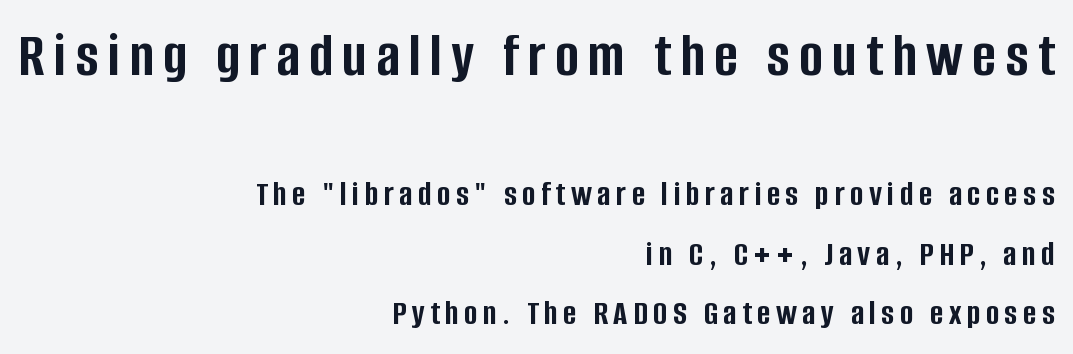
{"serif": "no", "italic": "no", "bold": "yes", "weight": "semibold", "width": "condensed", "stroke_contrast": "low", "x_height": "large", "monospaced": "no", "underline": "no", "align": "right", "line_spacing": "normal", "line_spacing_ratio": 1.65, "larger_block": "first", "size_ratio": 1.75, "glyph_px": 63}
